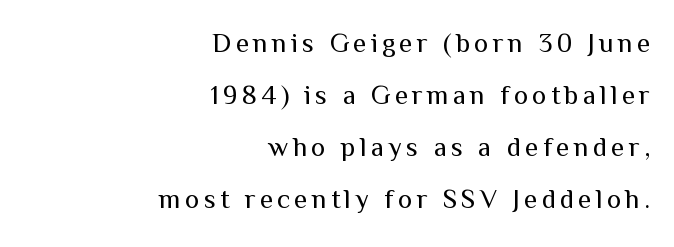
The image shows 27 px text type, upright; set right-aligned, loose line spacing (1.92x), not underlined.
